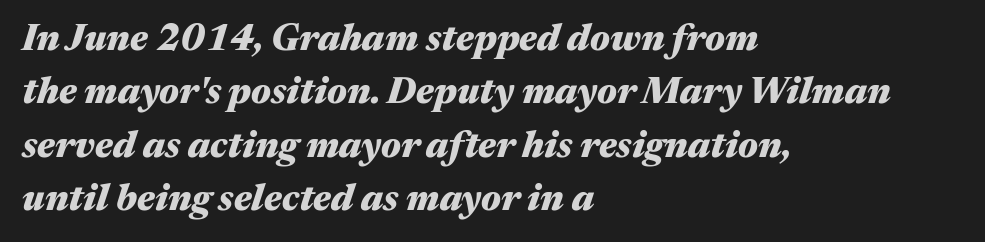
Each new line begins a customary step beneath the previous one. Is the type bold? Yes — the strokes are clearly thick and heavy. Look at the tracking — it's just the regular setting, nothing added. Check under the words: just untouched page. The rendering uses natural spacing where letterforms have individual widths.
